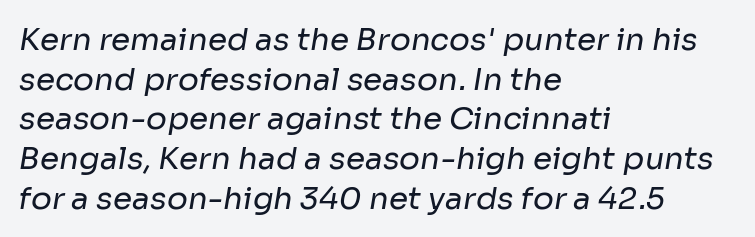
The image shows 31 px regular-weight sans-serif type; set left-aligned, normal line spacing (1.28x), normal letter spacing, not underlined; low stroke contrast and a medium x-height.
